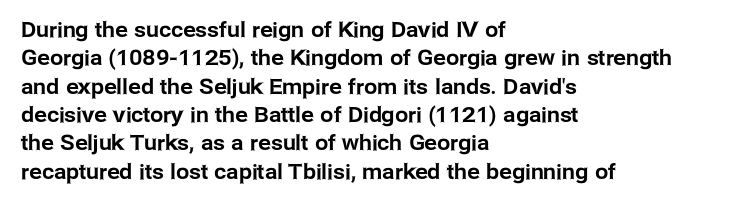
{"italic": "no", "underline": "no", "align": "left", "line_spacing": "normal", "line_spacing_ratio": 1.35, "letter_spacing": "normal", "letter_spacing_em": 0.0, "glyph_px": 21}
